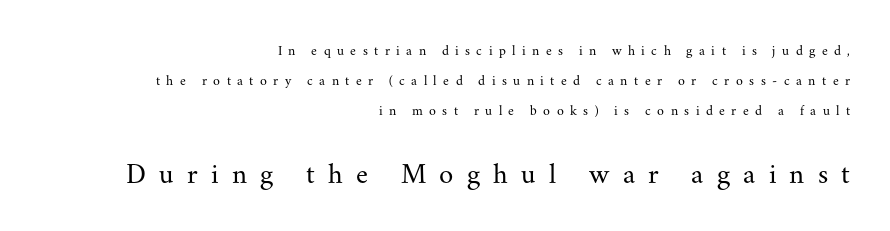
{"serif": "yes", "italic": "no", "bold": "no", "weight": "regular", "width": "normal", "stroke_contrast": "medium", "x_height": "small", "monospaced": "no", "underline": "no", "align": "right", "line_spacing": "loose", "line_spacing_ratio": 2.13, "letter_spacing": "wide", "letter_spacing_em": 0.46, "larger_block": "second", "size_ratio": 2.07, "glyph_px": 29}
